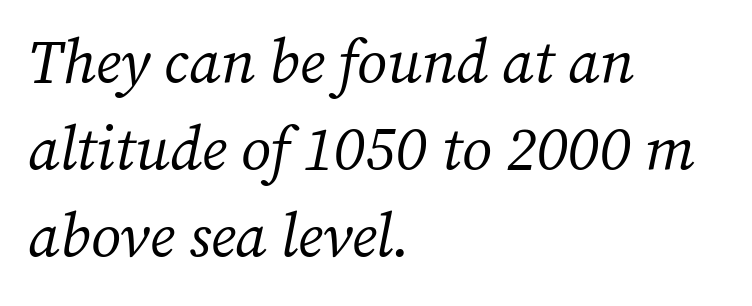
The image shows 61 px regular-weight serif type, italic (leaning right); set left-aligned, normal line spacing (1.43x), normal letter spacing, not underlined; medium stroke contrast and a medium x-height.
